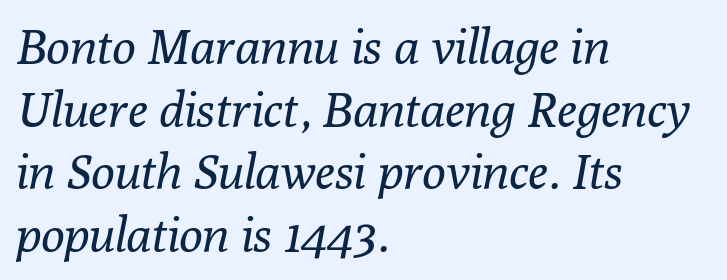
{"serif": "yes", "italic": "yes", "lean": "right", "slant_degrees": 10, "bold": "no", "weight": "regular", "width": "normal", "stroke_contrast": "low", "x_height": "medium", "monospaced": "no", "underline": "no", "align": "left", "line_spacing": "normal", "line_spacing_ratio": 1.28, "letter_spacing": "normal", "letter_spacing_em": 0.0, "glyph_px": 49}
